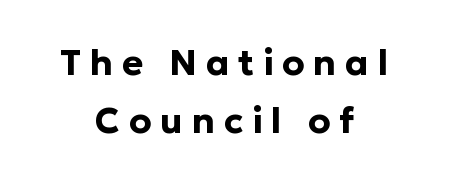
The lines are quadded center. Observe the absence of serifs on each vertical stroke in this sample. Display-style spreading of the glyphs; the letterfit is very open. Underlining? Definitely not there. Notice how descenders clear the ascenders below comfortably — that's standard leading.
